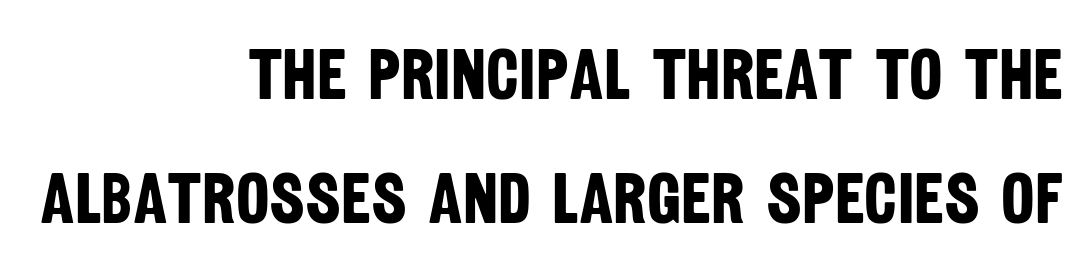
{"serif": "no", "bold": "yes", "weight": "bold", "width": "condensed", "stroke_contrast": "low", "x_height": "large", "monospaced": "no", "underline": "no", "align": "right", "line_spacing_ratio": 1.74, "letter_spacing": "normal", "letter_spacing_em": 0.0, "glyph_px": 71}
